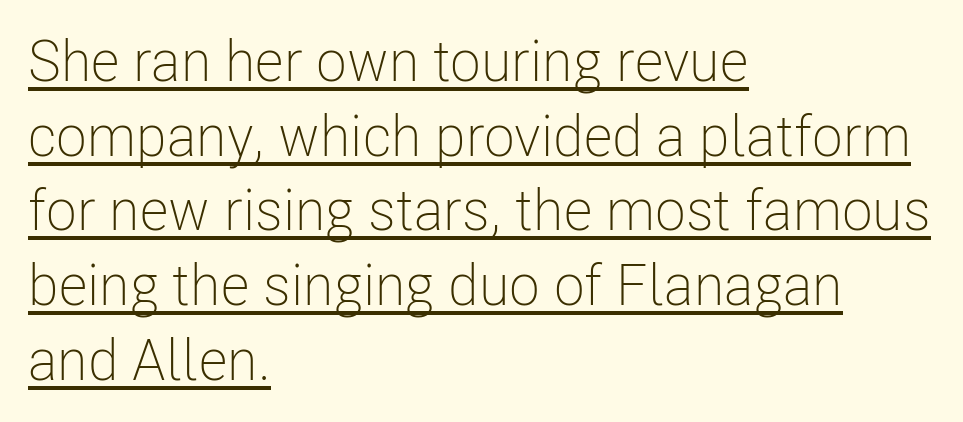
The image shows 57 px light, condensed sans-serif type, upright; set left-aligned, normal line spacing (1.31x), normal letter spacing, underlined; low stroke contrast and a medium x-height.
